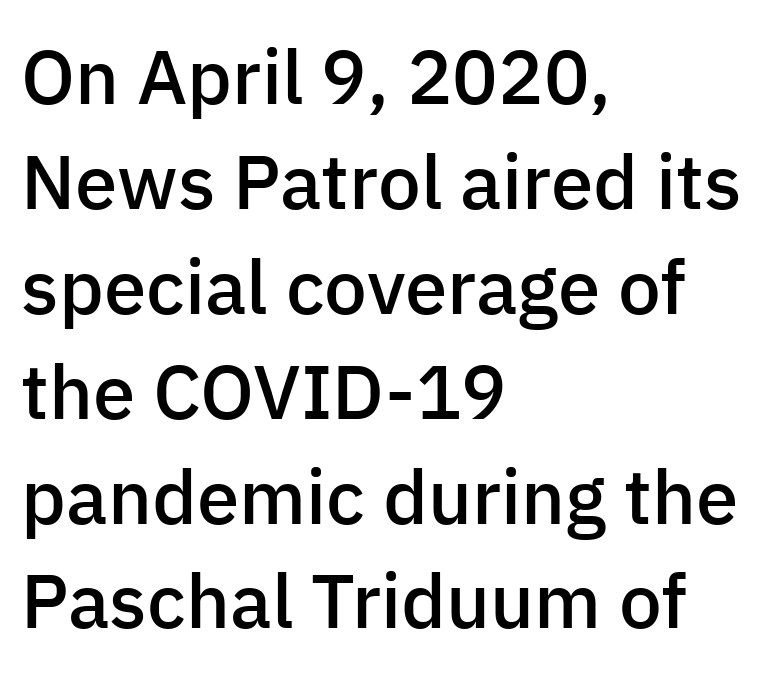
The image shows 76 px semibold sans-serif type, upright; set left-aligned, normal line spacing (1.38x), normal letter spacing, not underlined; low stroke contrast and a medium x-height.
